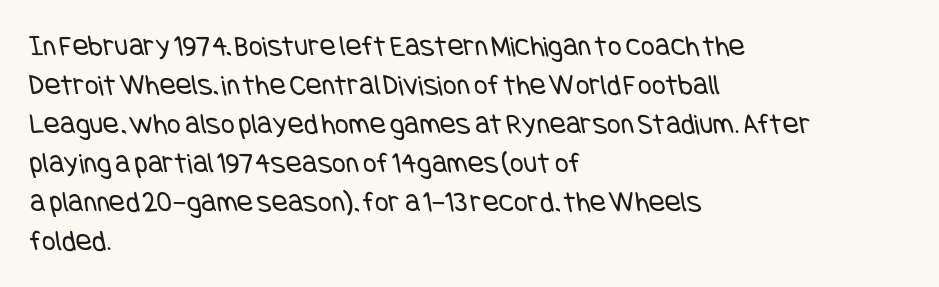
The image shows 30 px regular-weight, condensed sans-serif type; set left-aligned, normal line spacing (1.3x), normal letter spacing, not underlined; low stroke contrast and a large x-height.
